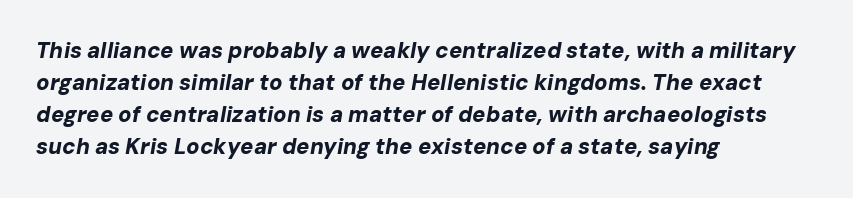
{"italic": "yes", "lean": "right", "slant_degrees": 10, "bold": "yes", "underline": "no", "align": "left", "line_spacing": "normal", "line_spacing_ratio": 1.46, "letter_spacing": "normal", "letter_spacing_em": 0.0, "glyph_px": 22}
